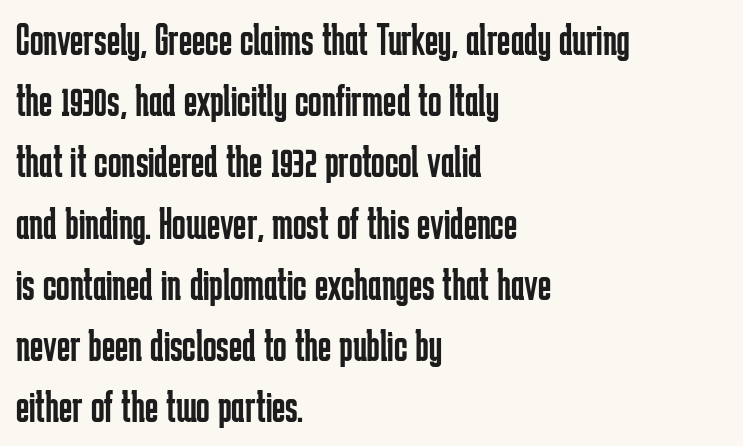
The zone under the glyphs is completely vacant. This is roman type, the default non-slanted kind. Spacing verdict: proportional, widths tailored to each character. Each new line begins a customary step beneath the previous one. Compared with typical body copy, the letter spacing here is the same.
